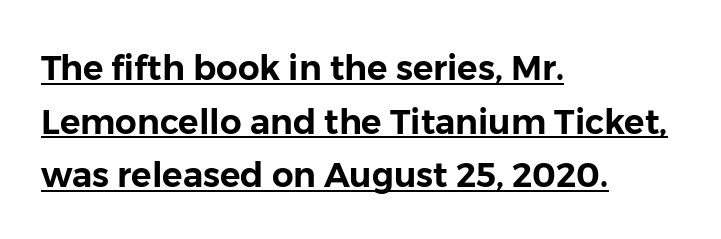
Q: Is the text italic (slanted)? A: No, it is upright.
Q: Is the typeface a serif or a sans-serif typeface? A: Sans-serif.
Q: Is the text underlined? A: Yes.
Q: How is the paragraph aligned? A: Left-aligned.
Q: Is the spacing between letters normal or unusually wide? A: Normal.
Q: Is the spacing between lines tight, normal or loose? A: Normal.
Q: Width (condensed, normal, or wide)? A: Normal.
Q: Stroke contrast? A: Low.
Q: x-height? A: Medium.
Q: Monospaced? A: No.
